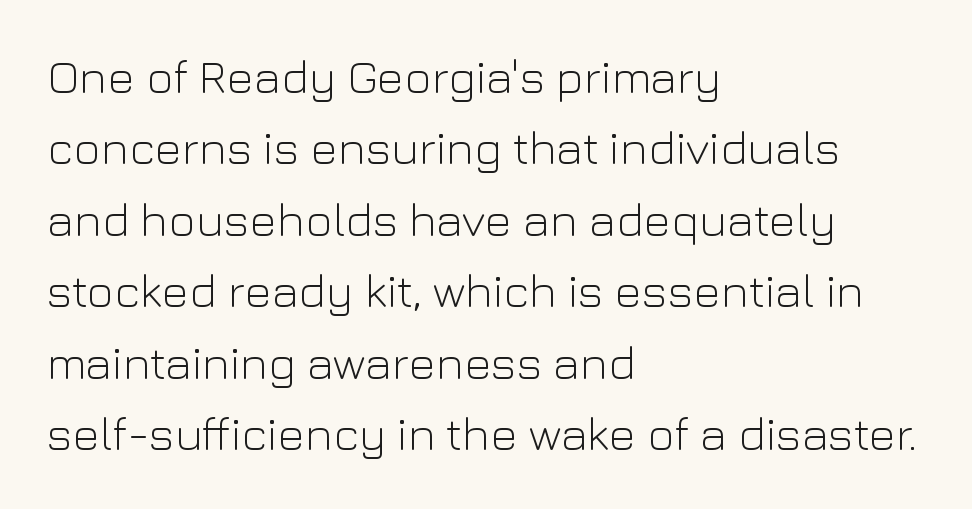
{"serif": "no", "italic": "no", "bold": "no", "weight": "light", "width": "normal", "stroke_contrast": "low", "x_height": "medium", "monospaced": "no", "underline": "no", "align": "left", "line_spacing": "normal", "line_spacing_ratio": 1.52, "letter_spacing": "normal", "letter_spacing_em": 0.0, "glyph_px": 47}
